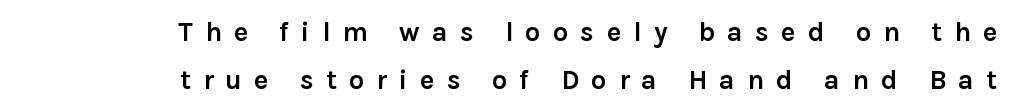
{"italic": "no", "bold": "yes", "underline": "no", "align": "right", "line_spacing_ratio": 1.76, "letter_spacing": "wide", "letter_spacing_em": 0.45, "glyph_px": 27}
